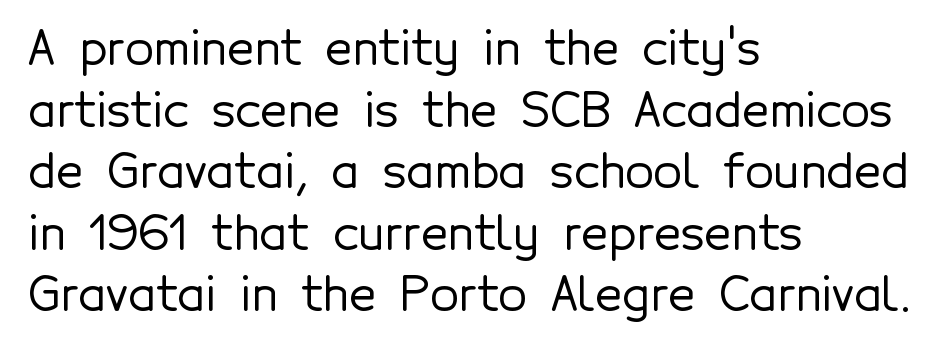
The horizontal fit of the characters is conventional and even. Nobody drew a line under any word here. A normal amount of white space separates one row of letters from the next. The ragged edge is on the right, which tells us the setting is flush left.
